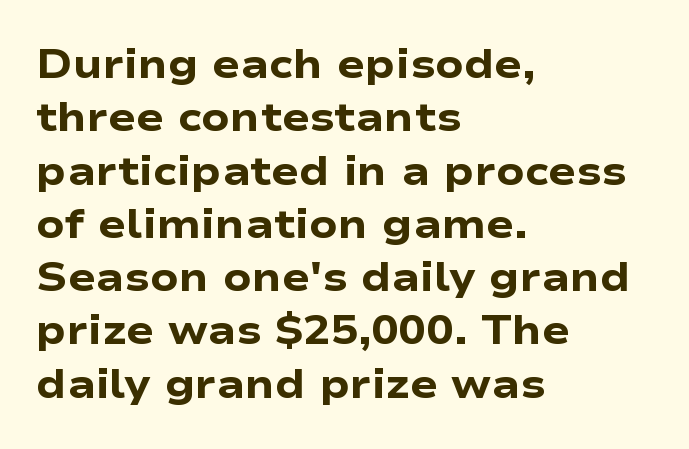
{"serif": "no", "italic": "no", "bold": "yes", "weight": "heavy", "width": "wide", "stroke_contrast": "low", "x_height": "medium", "monospaced": "no", "underline": "no", "align": "left", "line_spacing": "normal", "line_spacing_ratio": 1.3, "letter_spacing": "normal", "letter_spacing_em": 0.0, "glyph_px": 41}
